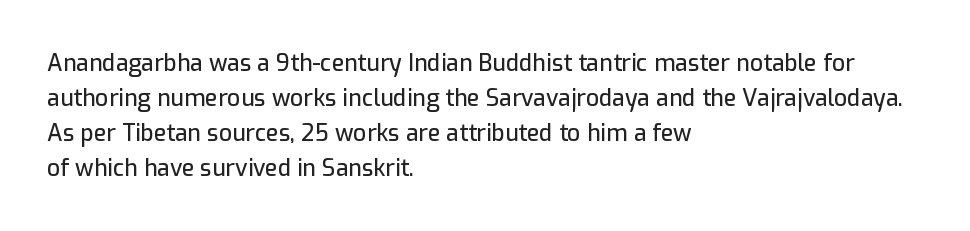
Left-aligned paragraph, ragged on the right. This sample uses an upright cut, with every glyph sitting square on the baseline. Only glyphs here, with clear space below each row. In terms of letterspacing, this is plain default setting. The line-height multiplier appears to be the usual default.
